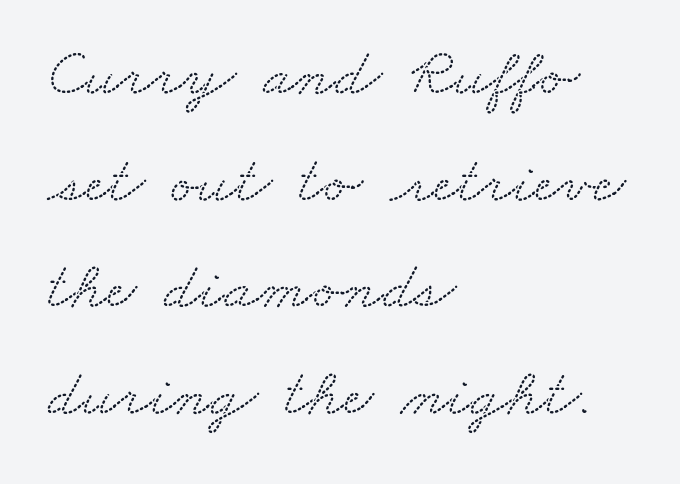
Q: Is the text underlined? A: No.
Q: How is the paragraph aligned? A: Left-aligned.
Q: Is the spacing between letters normal or unusually wide? A: Normal.
Q: Is the spacing between lines tight, normal or loose? A: Normal.
Q: Width (condensed, normal, or wide)? A: Wide.
Q: Stroke contrast? A: Low.
Q: x-height? A: Small.
Q: Monospaced? A: No.
